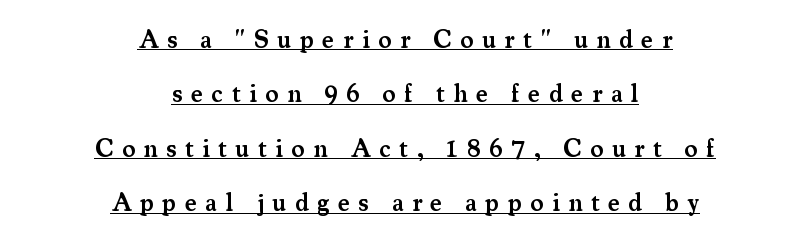
Q: Is the text bold? A: Semi-bold.
Q: Is the text italic (slanted)? A: No, it is upright.
Q: Is the text underlined? A: Yes.
Q: How is the paragraph aligned? A: Centered.
Q: Is the spacing between letters normal or unusually wide? A: Unusually wide.
Q: Is the spacing between lines tight, normal or loose? A: Loose.
